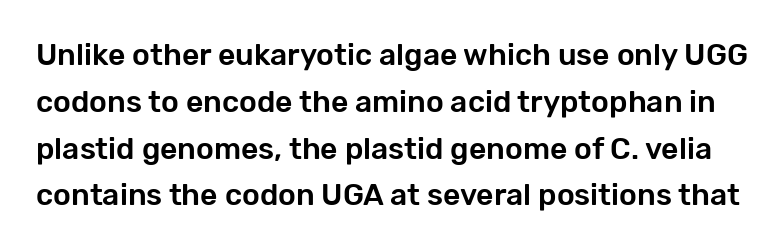
Any mark beneath the type? The region is blank. One glance says typical: line gaps are just what's usual. This sample uses an upright cut, with every glyph sitting square on the baseline. The typeface chosen for these lines omits serifs. Tracking value appears to be zero — textbook default spacing.
